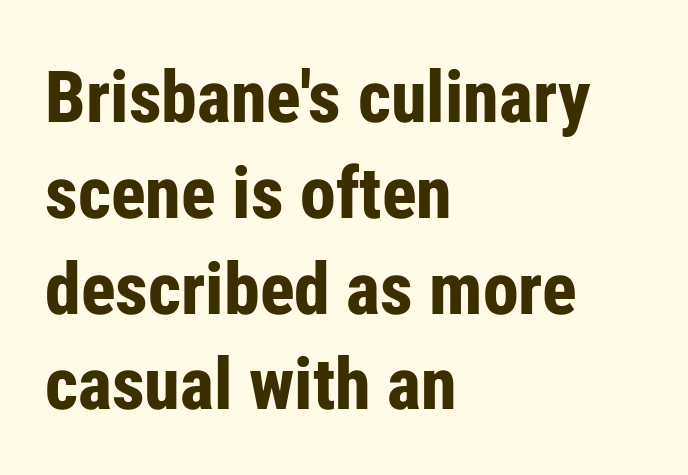
The image shows 72 px bold, condensed sans-serif type, upright; set left-aligned, normal line spacing (1.33x), normal letter spacing, not underlined; low stroke contrast and a medium x-height.
